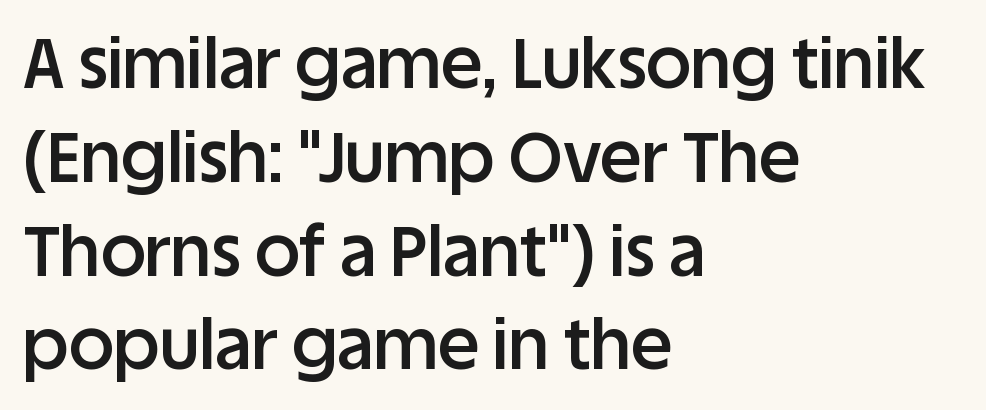
{"serif": "no", "italic": "no", "bold": "semi", "weight": "semibold", "width": "normal", "stroke_contrast": "low", "x_height": "large", "monospaced": "no", "underline": "no", "align": "left", "line_spacing": "normal", "line_spacing_ratio": 1.34, "letter_spacing": "normal", "letter_spacing_em": 0.0, "glyph_px": 70}
